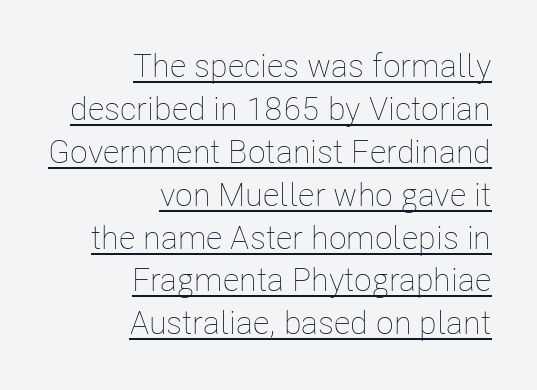
{"italic": "no", "bold": "no", "weight": "thin", "width": "condensed", "stroke_contrast": "low", "x_height": "medium", "monospaced": "no", "underline": "yes", "align": "right", "line_spacing": "normal", "line_spacing_ratio": 1.3, "letter_spacing": "normal", "letter_spacing_em": 0.0, "glyph_px": 33}
